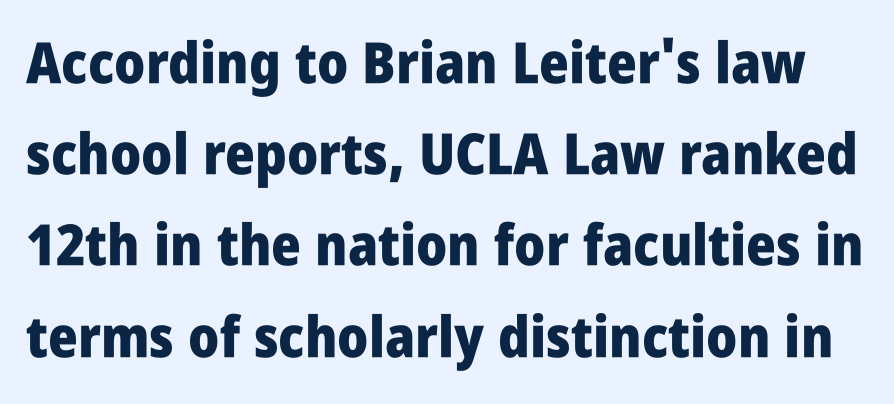
{"serif": "no", "italic": "no", "bold": "yes", "weight": "heavy", "width": "condensed", "stroke_contrast": "low", "x_height": "large", "monospaced": "no", "underline": "no", "line_spacing": "normal", "line_spacing_ratio": 1.6, "letter_spacing": "normal", "letter_spacing_em": 0.0, "glyph_px": 57}
